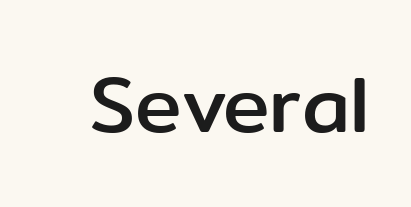
The space directly below the letters is spotless. Serif or sans? Sans — the stroke terminals are bare. The specimen reads as upright at a glance. The letters advance in unequal steps, a hallmark of proportional type. Inter-character spacing is left at the font's built-in metrics.
